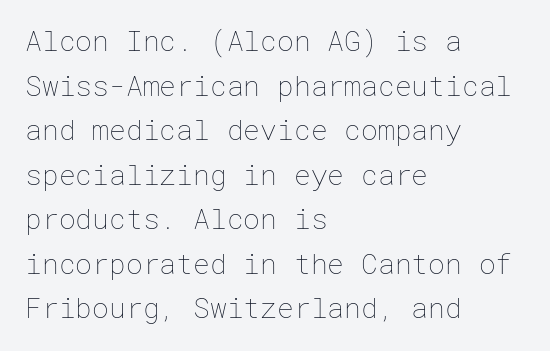
A light-to-regular cut is what we see here. The letters stand straight up with perfectly vertical stems. The block of text has a typical density, with ordinary space between rows. The area under the type is left untouched.
